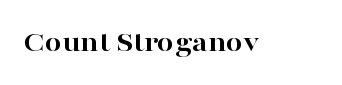
The image shows 30 px bold, wide serif type, upright; set normal letter spacing, not underlined; high stroke contrast and a medium x-height.
